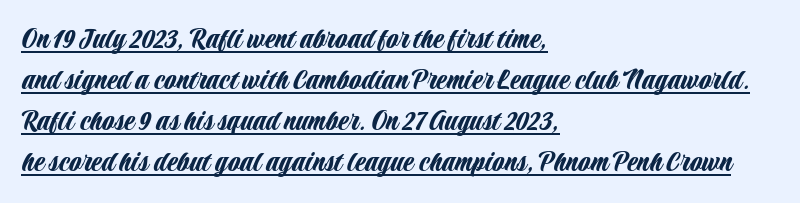
Here the designer chose a conventional face with non-uniform glyph widths. This sample carries an underscore along the baseline area. The lines are quadded left. Vertically, the passage feels balanced, rows spaced as you'd expect. Compared with typical body copy, the letter spacing here is the same.
